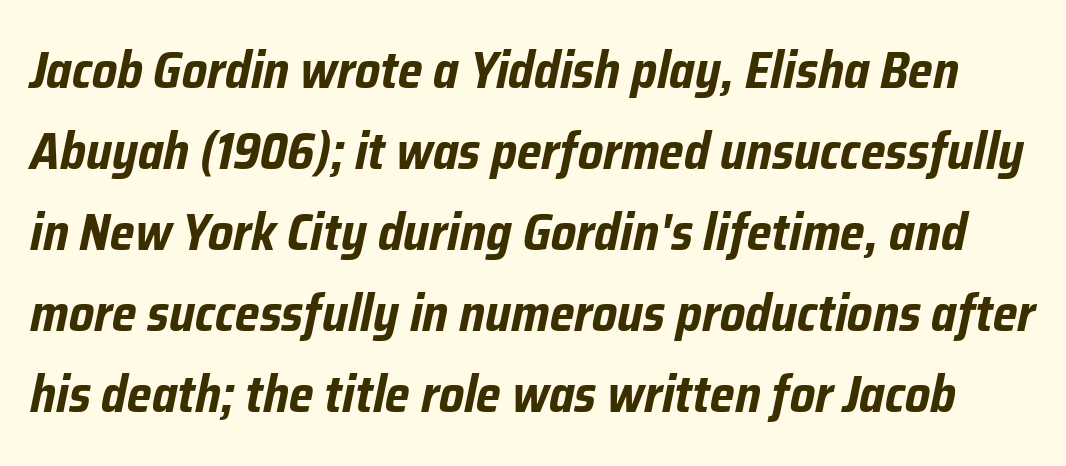
The image shows 51 px bold, condensed type, italic (leaning right); set normal line spacing (1.59x), normal letter spacing, not underlined; low stroke contrast and a medium x-height.
